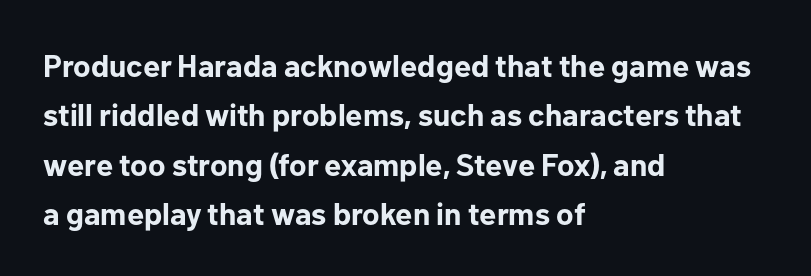
Emphasis by weight is at full strength: bold. The specimen reads as upright at a glance. Short note: letters normally spaced. The rendering uses natural spacing where letterforms have individual widths.
